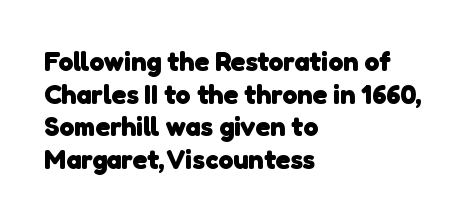
The image shows 27 px bold type; set left-aligned, line spacing 1.21x, normal letter spacing, not underlined.
